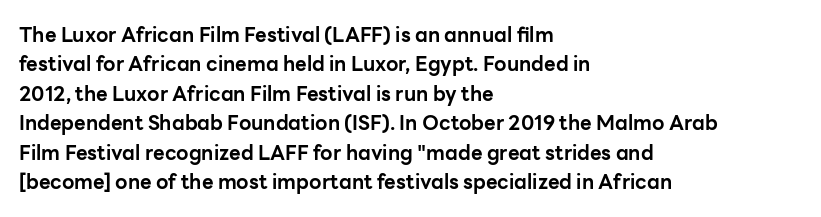
Emphasis by weight is at full strength: bold. The glyphs are unaccompanied by any horizontal stroke below them. Nothing unusual about the tracking: characters are spaced as the font intends. Do the letters lean? They stand straight. Every row of glyphs begins at an identical x-position on the left.
